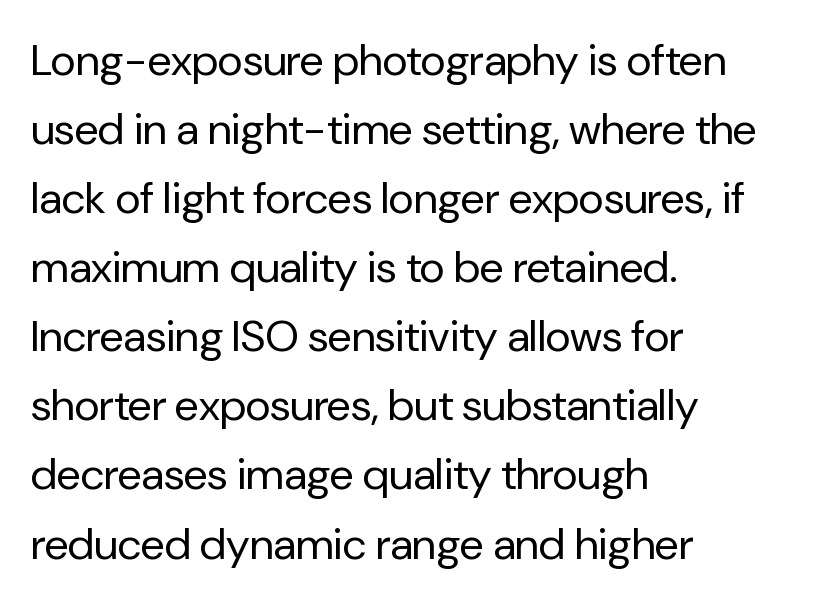
The image shows 44 px regular-weight sans-serif type, upright; set left-aligned, normal line spacing (1.57x), normal letter spacing, not underlined; low stroke contrast and a medium x-height.
